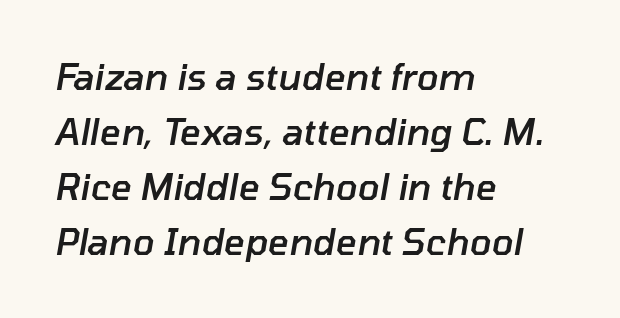
The image shows 36 px semibold type, italic (leaning right); set left-aligned, normal line spacing (1.53x), normal letter spacing, not underlined; low stroke contrast and a medium x-height.
